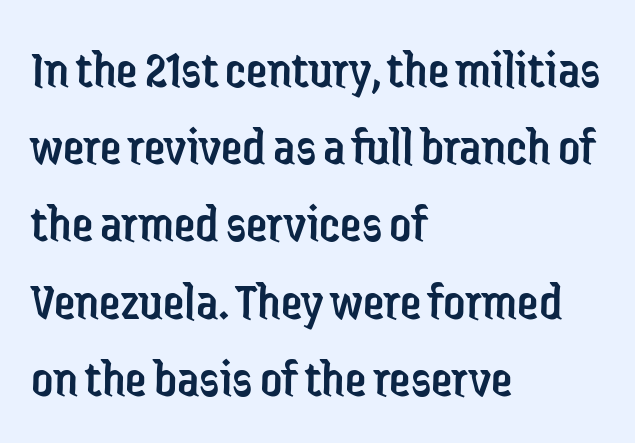
{"serif": "no", "italic": "no", "bold": "no", "weight": "regular", "width": "condensed", "stroke_contrast": "low", "x_height": "medium", "monospaced": "no", "underline": "no", "align": "left", "line_spacing": "normal", "line_spacing_ratio": 1.43, "letter_spacing": "normal", "letter_spacing_em": 0.0, "glyph_px": 54}
